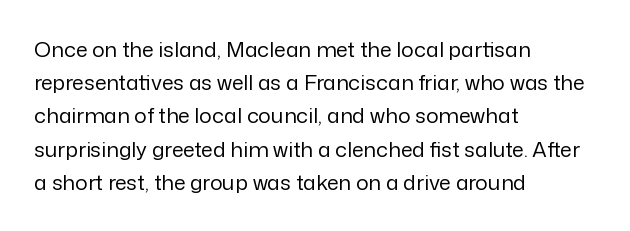
Q: Is the text bold? A: No.
Q: Is the text italic (slanted)? A: No, it is upright.
Q: Is the text underlined? A: No.
Q: How is the paragraph aligned? A: Left-aligned.
Q: Is the spacing between letters normal or unusually wide? A: Normal.
Q: Is the spacing between lines tight, normal or loose? A: Normal.
